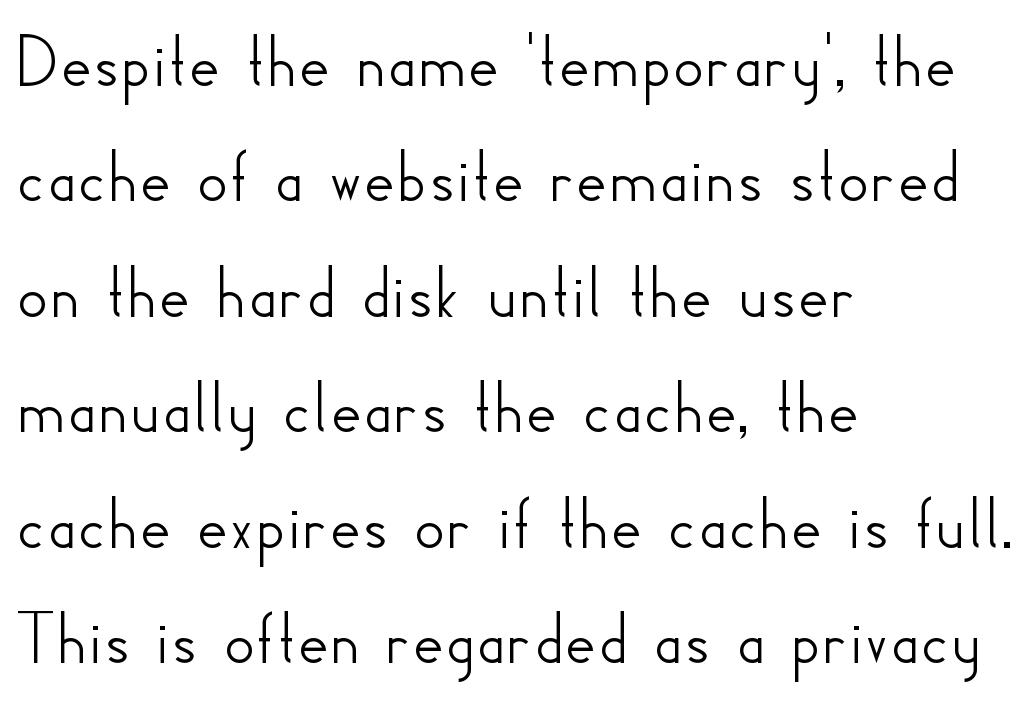
Q: Is the text italic (slanted)? A: No, it is upright.
Q: Is the typeface a serif or a sans-serif typeface? A: Sans-serif.
Q: Is the text underlined? A: No.
Q: How is the paragraph aligned? A: Left-aligned.
Q: Is the spacing between letters normal or unusually wide? A: Normal.
Q: Is the spacing between lines tight, normal or loose? A: Normal.
Q: Width (condensed, normal, or wide)? A: Normal.
Q: Stroke contrast? A: Low.
Q: x-height? A: Small.
Q: Monospaced? A: No.
